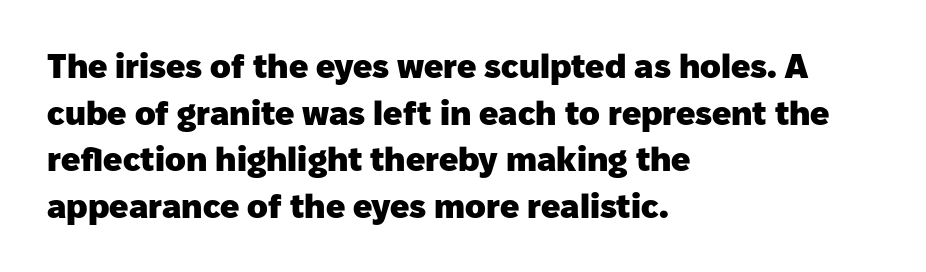
Q: Is the text bold? A: Yes.
Q: Is the text italic (slanted)? A: No, it is upright.
Q: Is the typeface a serif or a sans-serif typeface? A: Sans-serif.
Q: Is the text underlined? A: No.
Q: How is the paragraph aligned? A: Left-aligned.
Q: Is the spacing between letters normal or unusually wide? A: Normal.
Q: Is the spacing between lines tight, normal or loose? A: Normal.
Q: Width (condensed, normal, or wide)? A: Normal.
Q: Stroke contrast? A: Low.
Q: x-height? A: Medium.
Q: Monospaced? A: No.
